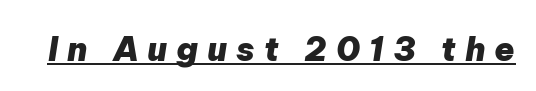
Q: Is the text bold? A: Yes.
Q: Is the text italic (slanted)? A: Yes, it leans right by about 9 degrees.
Q: Is the text underlined? A: Yes.
Q: Is the spacing between letters normal or unusually wide? A: Unusually wide.
Q: Width (condensed, normal, or wide)? A: Normal.
Q: Stroke contrast? A: Low.
Q: x-height? A: Medium.
Q: Monospaced? A: No.
